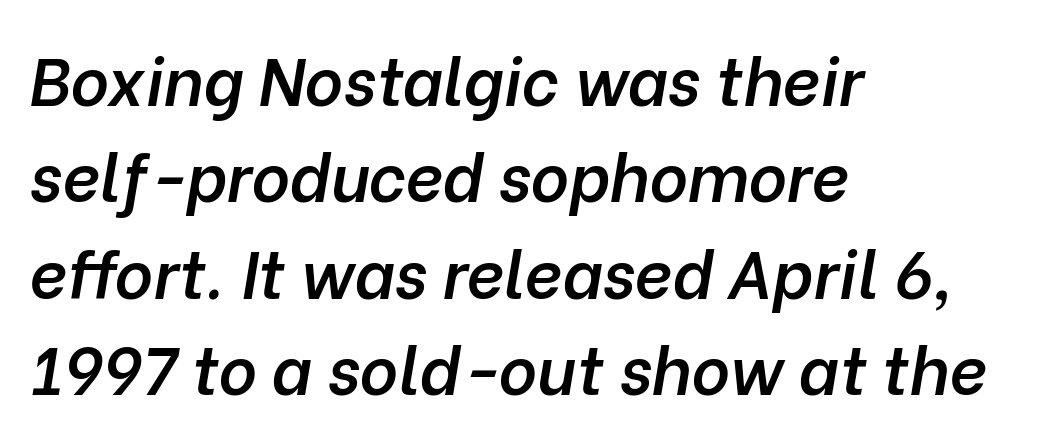
Q: Is the text bold? A: Semi-bold.
Q: Is the text italic (slanted)? A: Yes, it leans right by about 10 degrees.
Q: Is the text underlined? A: No.
Q: How is the paragraph aligned? A: Left-aligned.
Q: Is the spacing between letters normal or unusually wide? A: Normal.
Q: Is the spacing between lines tight, normal or loose? A: Normal.
Q: Width (condensed, normal, or wide)? A: Normal.
Q: Stroke contrast? A: Low.
Q: x-height? A: Medium.
Q: Monospaced? A: No.
